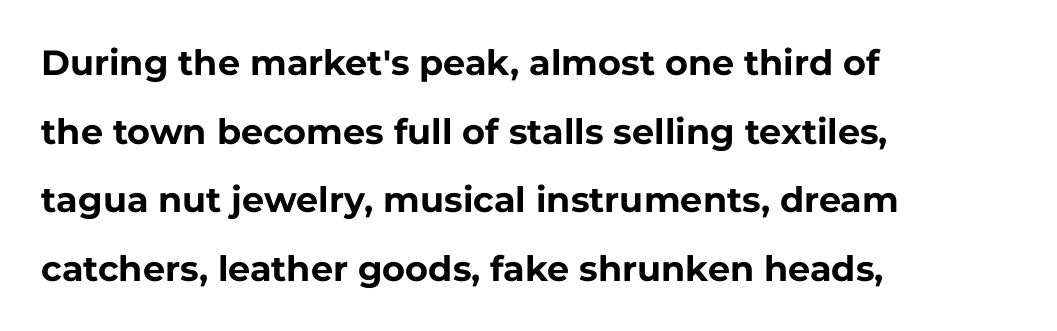
{"serif": "no", "italic": "no", "bold": "yes", "weight": "bold", "width": "normal", "stroke_contrast": "low", "x_height": "medium", "monospaced": "no", "underline": "no", "align": "left", "line_spacing": "loose", "line_spacing_ratio": 1.96, "letter_spacing": "normal", "letter_spacing_em": 0.0, "glyph_px": 35}
